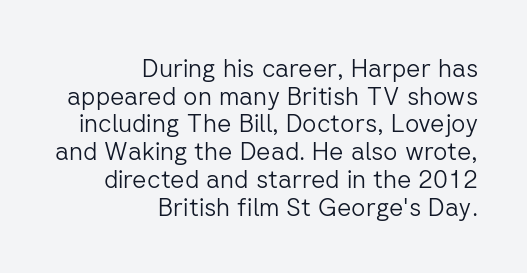
Is there much room between lines? No — they nearly touch. Has an underline been added? It has not. This is the regular roman posture of the typeface. Every row of glyphs terminates at an identical x-position on the right.
